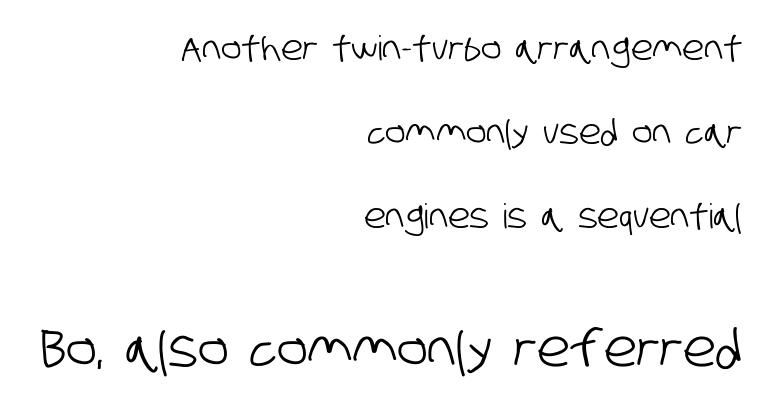
The image shows 51 px condensed sans-serif type; set right-aligned, loose line spacing (2.47x), normal letter spacing, not underlined; the second (bottom) block is 1.5x larger; low stroke contrast and a large x-height.
